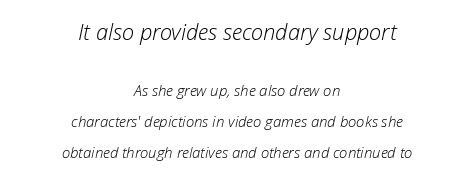
The image shows 22 px text type, italic (leaning right); set centered, loose line spacing (2.06x), normal letter spacing, not underlined; the first (top) block is 1.47x larger.
